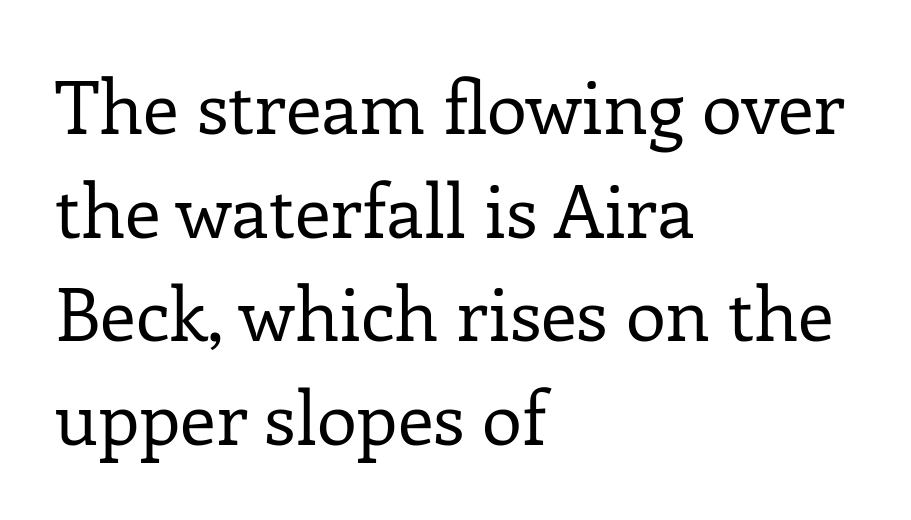
Weight class: somewhere from thin through regular. This rendering leaves character spacing at its baseline value. This sample uses a serif face. If you drew a line through each stem, it would be perfectly vertical.
